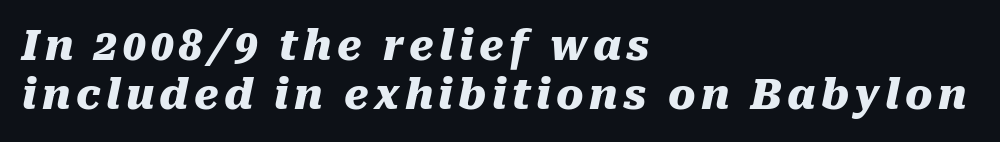
Every row of glyphs begins at an identical x-position on the left. Is this a fixed-width face? No — the glyphs have proportional, varying widths. The lettering tilts uniformly, giving the passage an italic look. A bare baseline throughout the passage.
